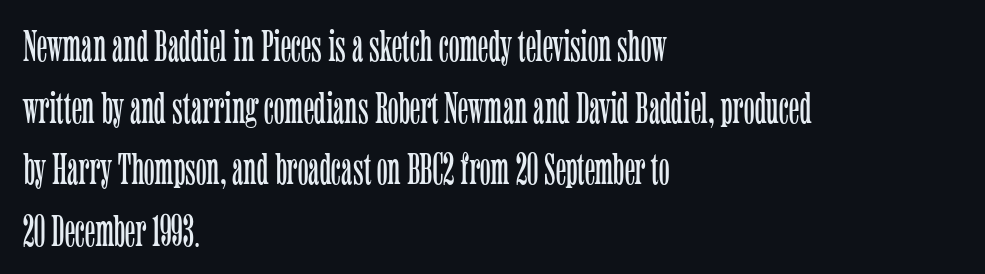
{"serif": "yes", "italic": "no", "bold": "no", "weight": "light", "width": "condensed", "stroke_contrast": "low", "x_height": "medium", "monospaced": "no", "underline": "no", "align": "left", "line_spacing": "normal", "line_spacing_ratio": 1.37, "letter_spacing": "normal", "letter_spacing_em": 0.0, "glyph_px": 45}
